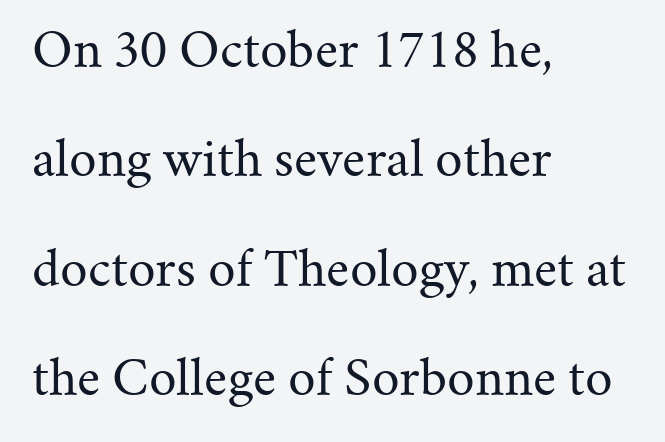
{"serif": "yes", "italic": "no", "bold": "no", "weight": "regular", "width": "normal", "stroke_contrast": "medium", "x_height": "small", "monospaced": "no", "underline": "no", "align": "left", "line_spacing": "loose", "line_spacing_ratio": 2.28, "letter_spacing": "normal", "letter_spacing_em": 0.0, "glyph_px": 48}
